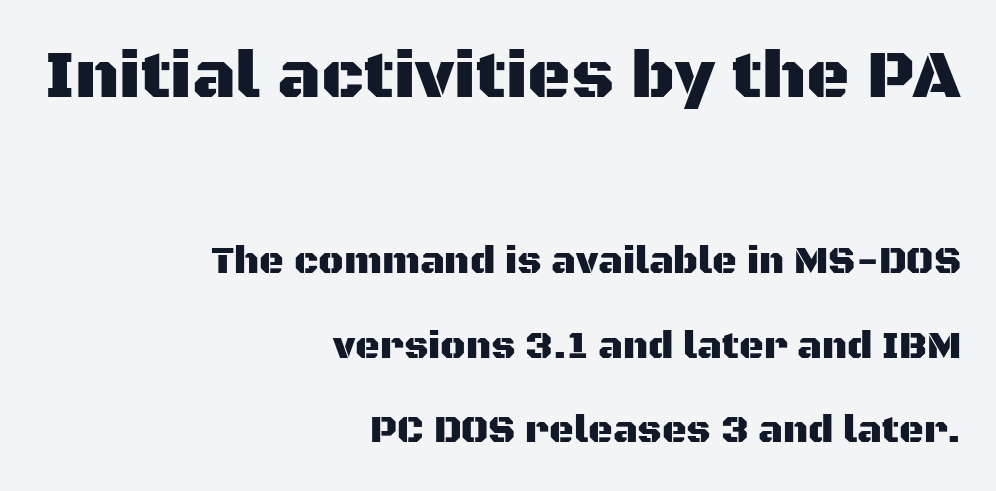
{"serif": "no", "italic": "no", "width": "normal", "stroke_contrast": "medium", "x_height": "large", "monospaced": "no", "underline": "no", "align": "right", "line_spacing": "loose", "line_spacing_ratio": 2.23, "letter_spacing": "normal", "letter_spacing_em": 0.0, "larger_block": "first", "size_ratio": 1.76, "glyph_px": 67}
